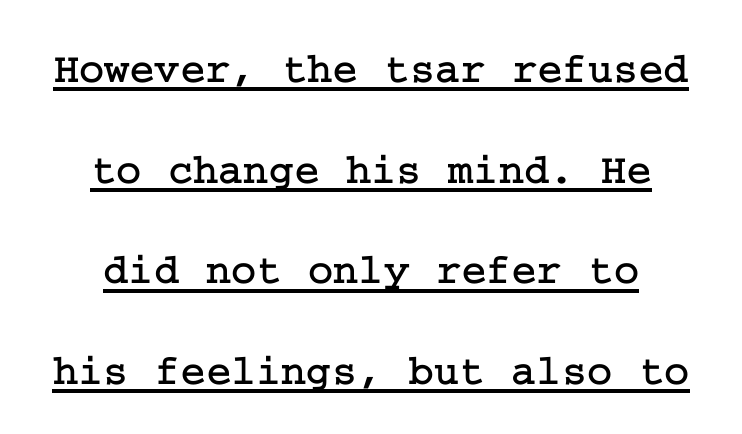
The type is set solid horizontally, with unmodified tracking. The sample's only ornament is a line tracing under the words. Regarding leading, the lines here are spaced well apart. Notice how the stems are strictly vertical — no italics here. Each line is balanced around a shared central axis.
